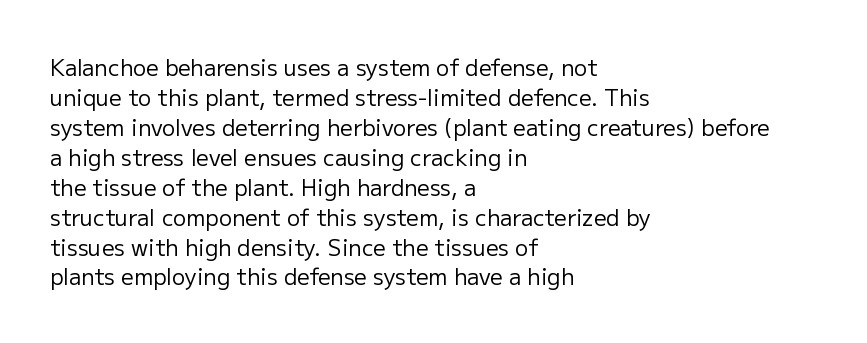
Reading down the column, the eye jumps a familiar distance to each next line. Left-aligned paragraph, ragged on the right. Check under the words: just untouched page. Nope, not italic — everything's standing straight.
